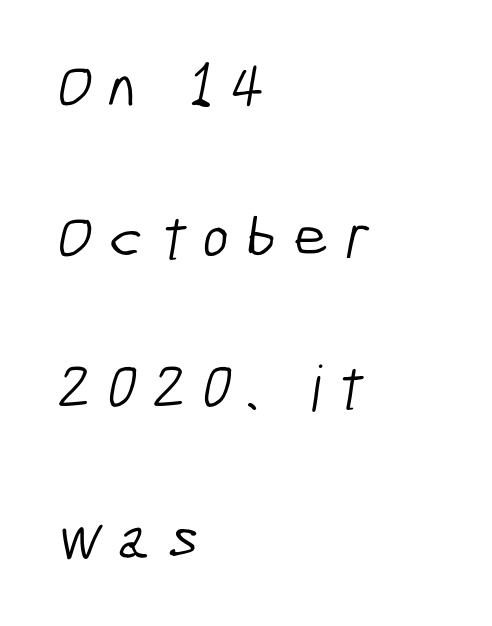
The image shows 63 px light, condensed sans-serif type; set left-aligned, loose line spacing (2.39x), unusually wide letter spacing (+0.26 em), not underlined; low stroke contrast and a medium x-height.
